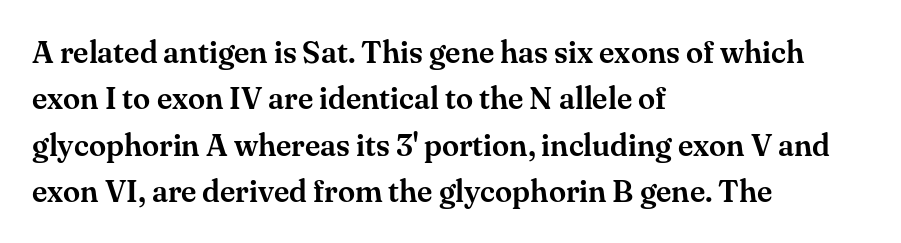
Q: Is the text italic (slanted)? A: No, it is upright.
Q: Is the typeface a serif or a sans-serif typeface? A: Serif.
Q: Is the text underlined? A: No.
Q: How is the paragraph aligned? A: Left-aligned.
Q: Is the spacing between letters normal or unusually wide? A: Normal.
Q: Is the spacing between lines tight, normal or loose? A: Normal.
Q: Width (condensed, normal, or wide)? A: Normal.
Q: Stroke contrast? A: Medium.
Q: x-height? A: Small.
Q: Monospaced? A: No.
